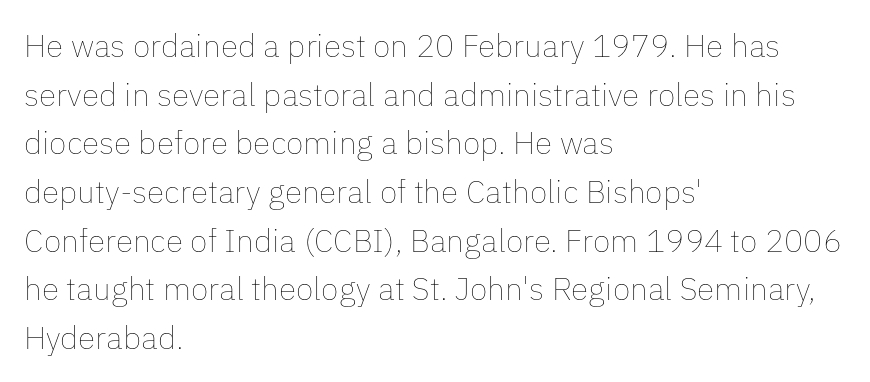
Q: Is the text bold? A: No.
Q: Is the text italic (slanted)? A: No, it is upright.
Q: Is the text underlined? A: No.
Q: How is the paragraph aligned? A: Left-aligned.
Q: Is the spacing between letters normal or unusually wide? A: Normal.
Q: Is the spacing between lines tight, normal or loose? A: Normal.
Q: Width (condensed, normal, or wide)? A: Normal.
Q: Stroke contrast? A: Low.
Q: x-height? A: Medium.
Q: Monospaced? A: No.
